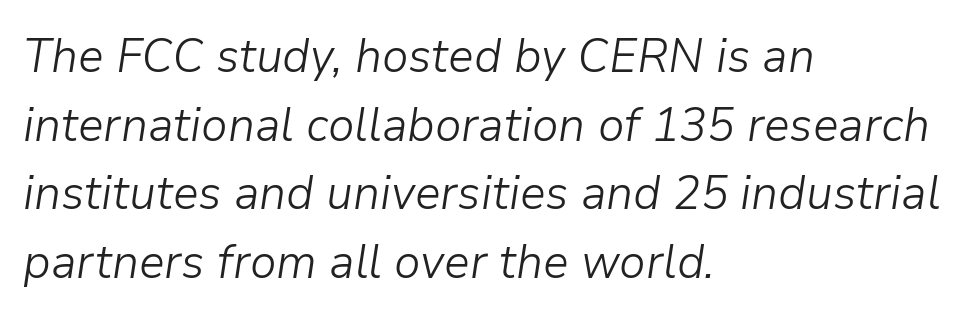
The image shows 48 px light type, italic (leaning right); set left-aligned, normal line spacing (1.43x), normal letter spacing, not underlined; low stroke contrast and a medium x-height.
